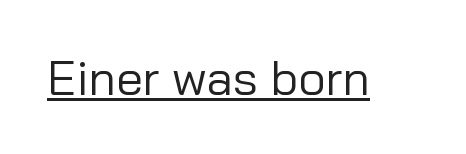
Q: Is the text bold? A: No.
Q: Is the text italic (slanted)? A: No, it is upright.
Q: Is the typeface a serif or a sans-serif typeface? A: Sans-serif.
Q: Is the text underlined? A: Yes.
Q: Is the spacing between letters normal or unusually wide? A: Normal.
Q: Width (condensed, normal, or wide)? A: Normal.
Q: Stroke contrast? A: Low.
Q: x-height? A: Medium.
Q: Monospaced? A: No.
